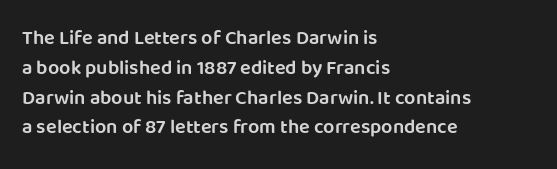
If you measured baseline to baseline, you'd find a middling distance. Summary of weight: moderately heavy, a semibold. Tracking value appears to be zero — textbook default spacing. Underline: absent. Style check: upright.
